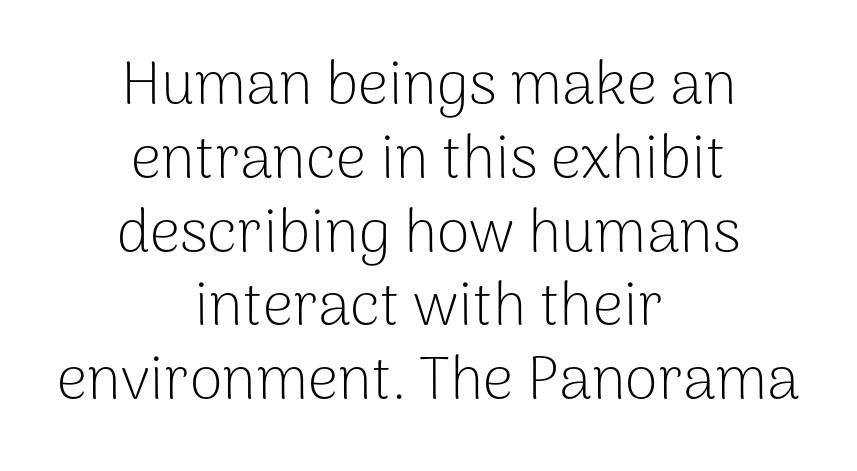
{"serif": "no", "italic": "no", "bold": "no", "weight": "light", "width": "normal", "stroke_contrast": "low", "x_height": "medium", "monospaced": "no", "underline": "no", "align": "center", "line_spacing_ratio": 1.23, "letter_spacing": "normal", "letter_spacing_em": 0.0, "glyph_px": 60}
